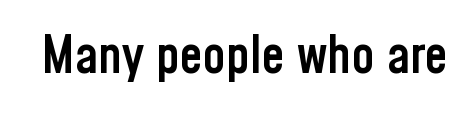
The image shows 52 px semibold, condensed sans-serif type, upright; set normal letter spacing, not underlined; low stroke contrast and a medium x-height.
